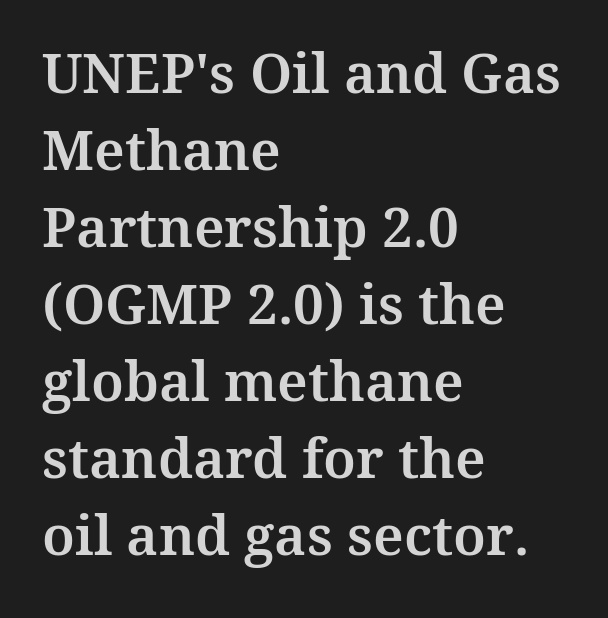
Q: Is the text italic (slanted)? A: No, it is upright.
Q: Is the typeface a serif or a sans-serif typeface? A: Serif.
Q: Is the text underlined? A: No.
Q: How is the paragraph aligned? A: Left-aligned.
Q: Is the spacing between letters normal or unusually wide? A: Normal.
Q: Is the spacing between lines tight, normal or loose? A: Normal.
Q: Width (condensed, normal, or wide)? A: Normal.
Q: Stroke contrast? A: Medium.
Q: x-height? A: Medium.
Q: Monospaced? A: No.
